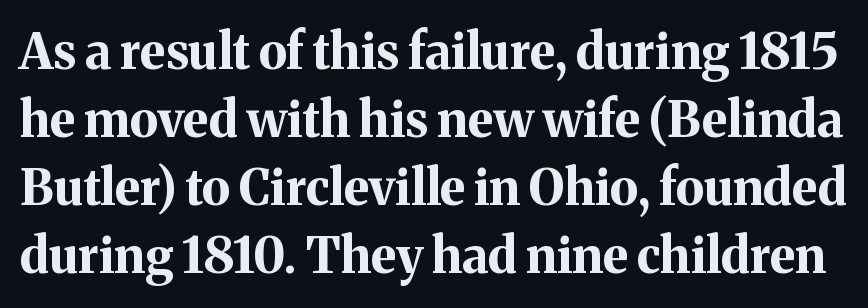
{"serif": "yes", "italic": "no", "bold": "yes", "weight": "bold", "width": "normal", "stroke_contrast": "medium", "x_height": "medium", "monospaced": "no", "underline": "no", "line_spacing": "normal", "line_spacing_ratio": 1.39, "letter_spacing": "normal", "letter_spacing_em": 0.0, "glyph_px": 49}
